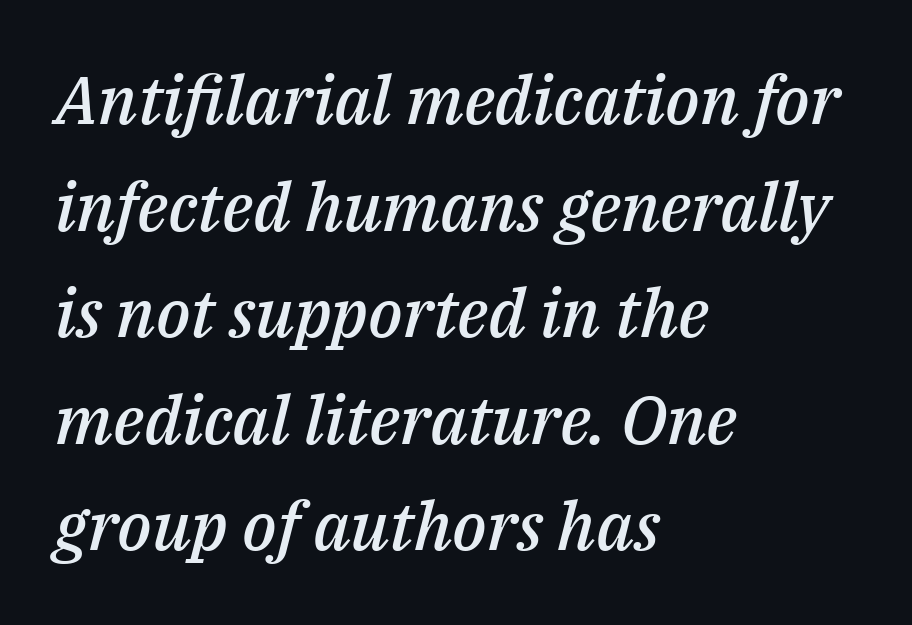
Tracking value appears to be zero — textbook default spacing. Spacing verdict: proportional, widths tailored to each character. Baseline-to-baseline distance is the conventional proportion of letter height. The font's italic variant was chosen for this text.
